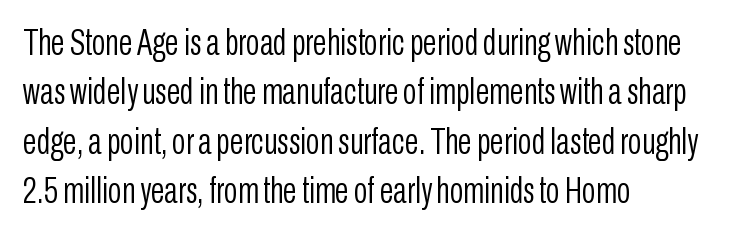
Q: Is the text bold? A: No.
Q: Is the text italic (slanted)? A: No, it is upright.
Q: Is the typeface a serif or a sans-serif typeface? A: Sans-serif.
Q: Is the text underlined? A: No.
Q: How is the paragraph aligned? A: Left-aligned.
Q: Is the spacing between letters normal or unusually wide? A: Normal.
Q: Is the spacing between lines tight, normal or loose? A: Normal.
Q: Width (condensed, normal, or wide)? A: Condensed.
Q: Stroke contrast? A: Low.
Q: x-height? A: Medium.
Q: Monospaced? A: No.
